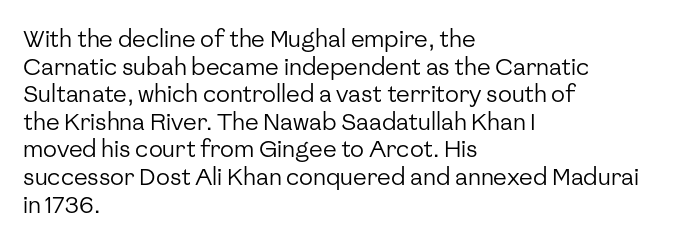
Q: Is the text bold? A: No.
Q: Is the text italic (slanted)? A: No, it is upright.
Q: Is the text underlined? A: No.
Q: How is the paragraph aligned? A: Left-aligned.
Q: Is the spacing between letters normal or unusually wide? A: Normal.
